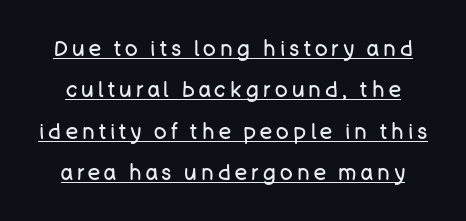
This is the regular roman posture of the typeface. This rendering widens character spacing well past its baseline value. Stroke mass is kept to a normal reading level or below. Horizontal bands of white between lines are thick stripes.
